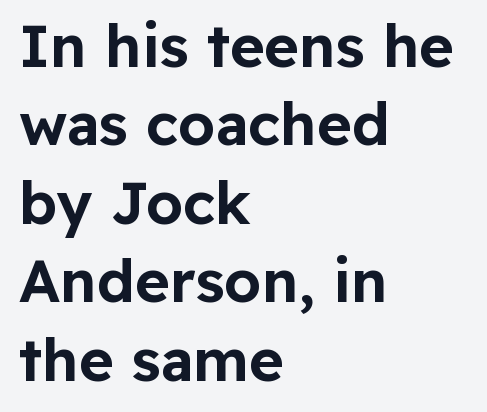
Q: Is the text italic (slanted)? A: No, it is upright.
Q: Is the typeface a serif or a sans-serif typeface? A: Sans-serif.
Q: Is the text underlined? A: No.
Q: How is the paragraph aligned? A: Left-aligned.
Q: Is the spacing between letters normal or unusually wide? A: Normal.
Q: Is the spacing between lines tight, normal or loose? A: Normal.
Q: Width (condensed, normal, or wide)? A: Normal.
Q: Stroke contrast? A: Low.
Q: x-height? A: Medium.
Q: Monospaced? A: No.
